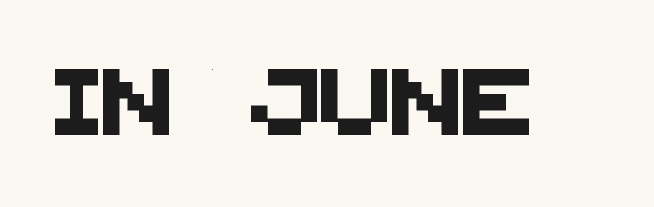
{"serif": "no", "width": "normal", "stroke_contrast": "medium", "x_height": "large", "monospaced": "no", "underline": "no", "letter_spacing": "normal", "letter_spacing_em": 0.0, "glyph_px": 66}
